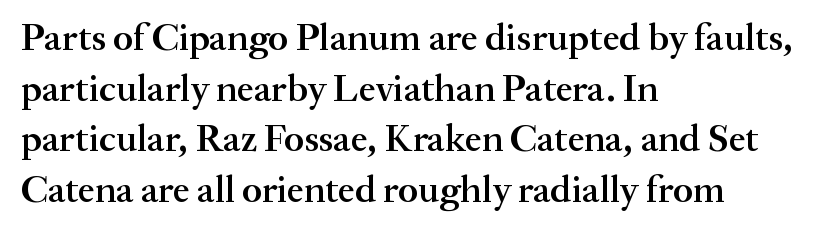
Horizontally, the lines are justified to the leading edge only. Compared with an ordinary text face, these strokes are moderately heavier — a semibold. Honestly, the row spacing looks completely unremarkable. The strip under each line holds only bare page.
